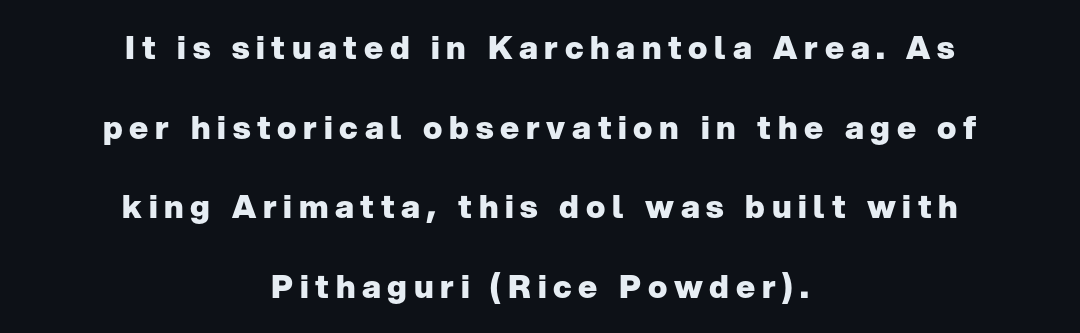
{"serif": "no", "italic": "no", "bold": "yes", "weight": "heavy", "width": "normal", "stroke_contrast": "low", "x_height": "medium", "monospaced": "no", "underline": "no", "align": "center", "line_spacing": "loose", "line_spacing_ratio": 2.49, "letter_spacing": "wide", "letter_spacing_em": 0.21, "glyph_px": 32}
